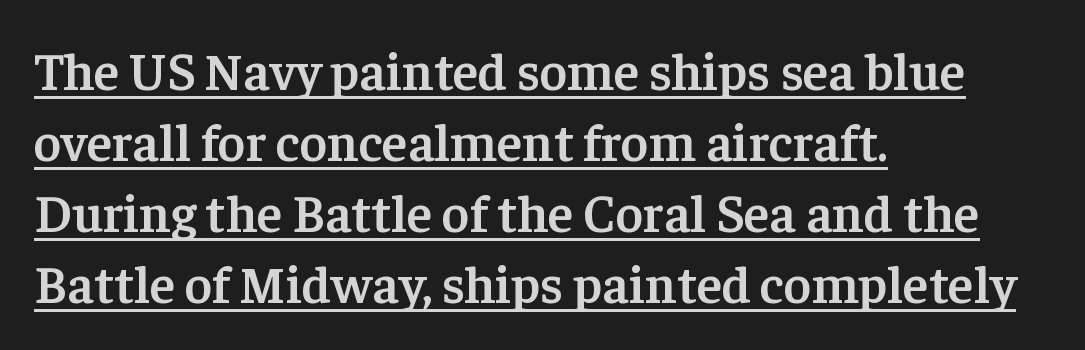
Q: Is the text bold? A: Semi-bold.
Q: Is the text italic (slanted)? A: No, it is upright.
Q: Is the typeface a serif or a sans-serif typeface? A: Serif.
Q: Is the text underlined? A: Yes.
Q: How is the paragraph aligned? A: Left-aligned.
Q: Is the spacing between letters normal or unusually wide? A: Normal.
Q: Is the spacing between lines tight, normal or loose? A: Normal.
Q: Width (condensed, normal, or wide)? A: Normal.
Q: Stroke contrast? A: Low.
Q: x-height? A: Medium.
Q: Monospaced? A: No.
